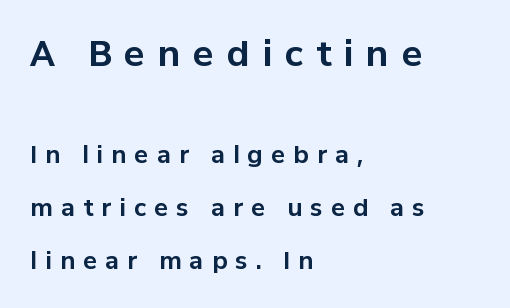
The image shows 35 px bold sans-serif type, upright; set left-aligned, loose line spacing (2.31x), unusually wide letter spacing (+0.36 em), not underlined; the first (top) block is 1.52x larger; low stroke contrast and a medium x-height.
